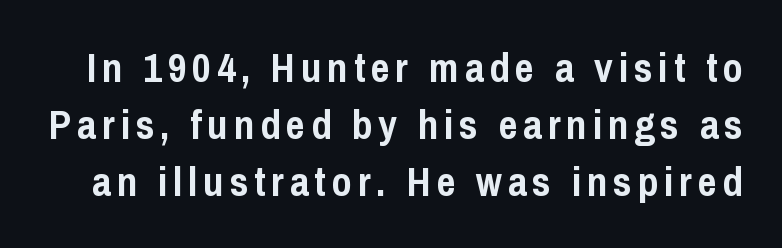
Set as a true bold cut, around the 700 mark. Decoration check: the copy has no underline. Classification — sans serif. Vertically, the passage feels balanced, rows spaced as you'd expect. Looks like regular typesetting: each glyph gets only the width it needs.
